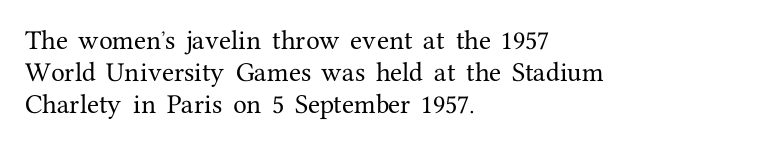
The image shows 22 px text type, upright; set left-aligned, normal line spacing (1.45x), normal letter spacing, not underlined.
